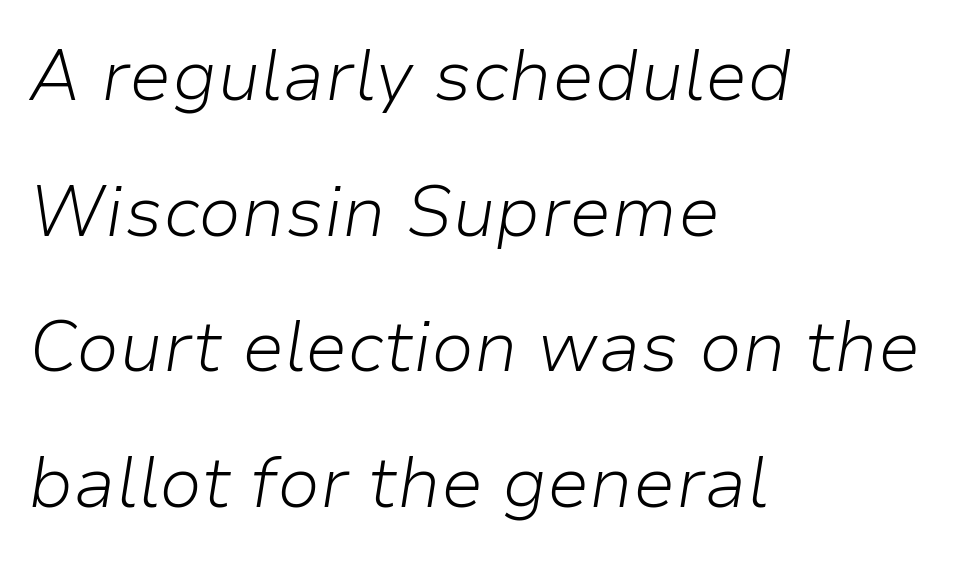
Q: Is the text bold? A: No.
Q: Is the text italic (slanted)? A: Yes, it leans right by about 9 degrees.
Q: Is the text underlined? A: No.
Q: How is the paragraph aligned? A: Left-aligned.
Q: Is the spacing between letters normal or unusually wide? A: Normal.
Q: Is the spacing between lines tight, normal or loose? A: Loose.
Q: Width (condensed, normal, or wide)? A: Normal.
Q: Stroke contrast? A: Low.
Q: x-height? A: Medium.
Q: Monospaced? A: No.
